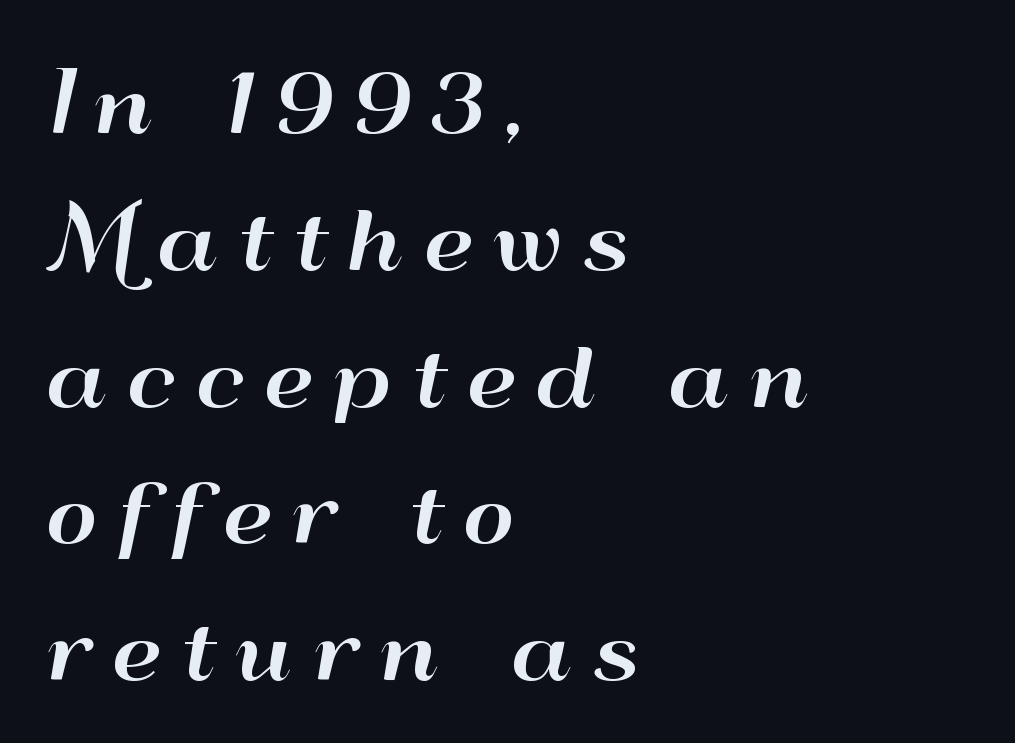
The gaps between neighbouring characters are conspicuously large. Glance below the letters and you will spot only blank space. A typesetter would call this proportional, since set widths differ per character. A sans-serif font was chosen for this passage. The compositor pushed each line to the left boundary.
